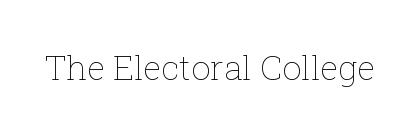
Q: Is the text bold? A: No.
Q: Is the text italic (slanted)? A: No, it is upright.
Q: Is the text underlined? A: No.
Q: Is the spacing between letters normal or unusually wide? A: Normal.
Q: Width (condensed, normal, or wide)? A: Normal.
Q: Stroke contrast? A: Low.
Q: x-height? A: Medium.
Q: Monospaced? A: No.
